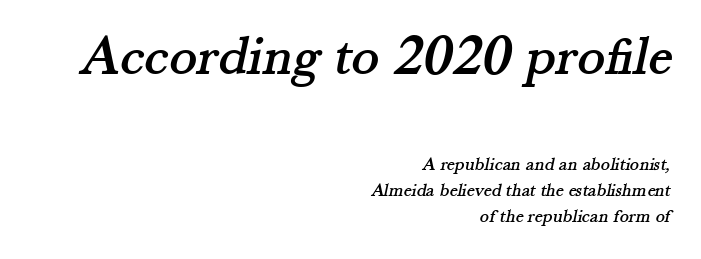
Q: Is the typeface a serif or a sans-serif typeface? A: Serif.
Q: Is the text underlined? A: No.
Q: How is the paragraph aligned? A: Right-aligned.
Q: Is the spacing between letters normal or unusually wide? A: Normal.
Q: Is the spacing between lines tight, normal or loose? A: Normal.
Q: Which block of text is set in a larger size, the first (top) or the second (bottom)? A: The first (top) one.
Q: Width (condensed, normal, or wide)? A: Normal.
Q: Stroke contrast? A: Medium.
Q: x-height? A: Small.
Q: Monospaced? A: No.
